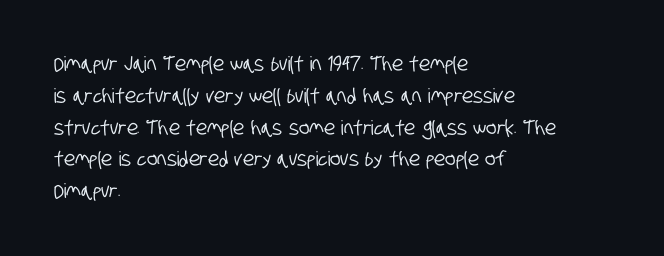
Q: Is the text underlined? A: No.
Q: How is the paragraph aligned? A: Left-aligned.
Q: Is the spacing between letters normal or unusually wide? A: Normal.
Q: Is the spacing between lines tight, normal or loose? A: Normal.
